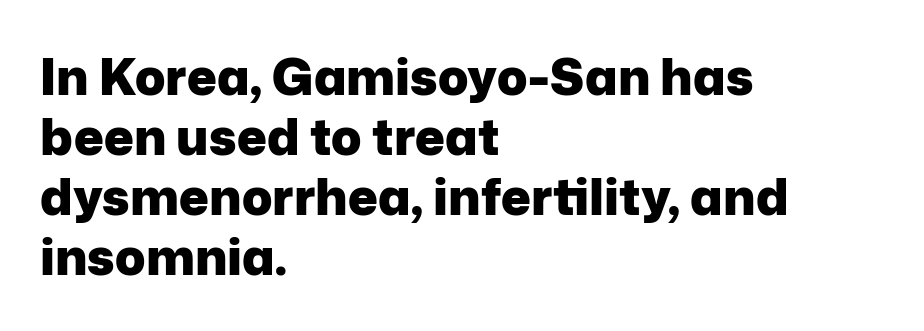
The image shows 50 px heavy sans-serif type, upright; set left-aligned, line spacing 1.2x, normal letter spacing, not underlined; low stroke contrast and a medium x-height.
